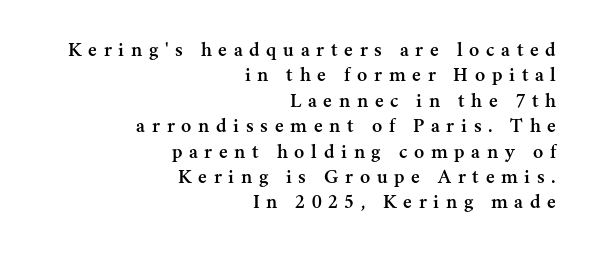
The lettering holds an erect, upright posture throughout. Any mark beneath the type? The region is blank. Tracking value appears strongly positive — letters spread wide. The lines in this sample share a right terminus and differ only in where they begin.
